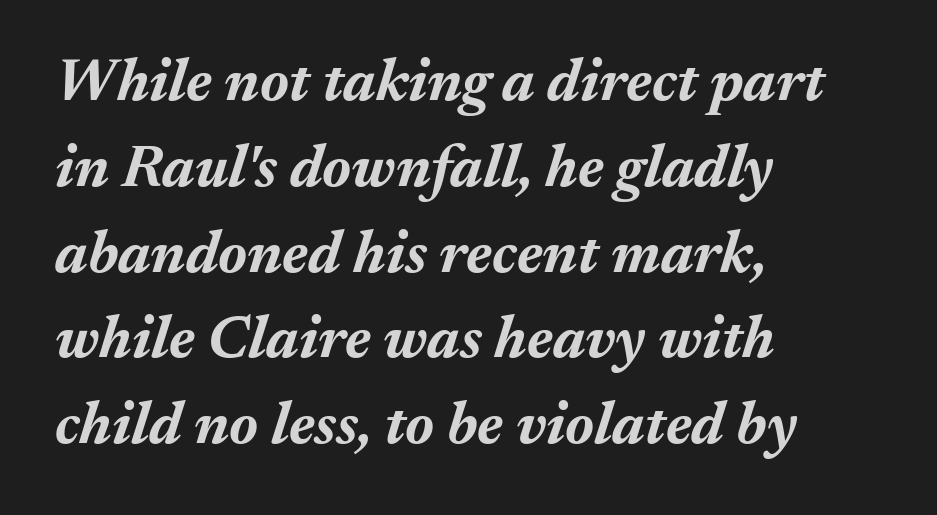
The type is set solid horizontally, with unmodified tracking. The typesetter chose a ragged-right arrangement here. Observe the lean: these are italic letterforms. The passage shown stacks its lines at a standard gap.
